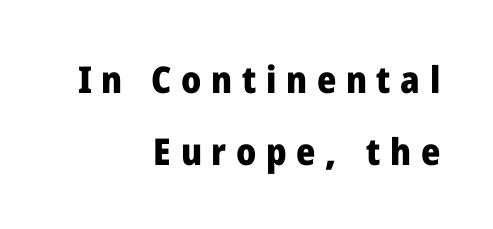
{"serif": "no", "italic": "no", "bold": "yes", "weight": "heavy", "width": "normal", "stroke_contrast": "low", "x_height": "medium", "monospaced": "no", "underline": "no", "align": "right", "line_spacing": "loose", "line_spacing_ratio": 1.94, "letter_spacing": "wide", "letter_spacing_em": 0.26, "glyph_px": 37}
